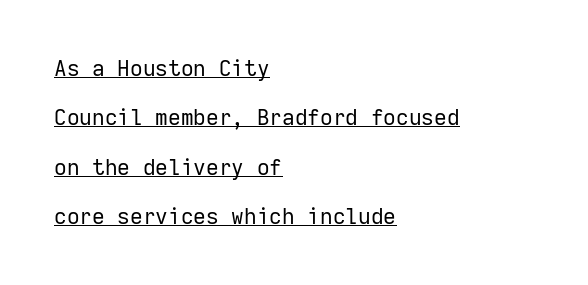
Q: Is the text bold? A: No.
Q: Is the text italic (slanted)? A: No, it is upright.
Q: Is the text underlined? A: Yes.
Q: How is the paragraph aligned? A: Left-aligned.
Q: Is the spacing between letters normal or unusually wide? A: Normal.
Q: Is the spacing between lines tight, normal or loose? A: Loose.
